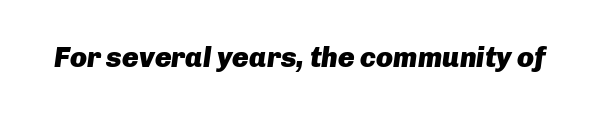
{"italic": "yes", "lean": "right", "slant_degrees": 8, "bold": "yes", "weight": "heavy", "width": "normal", "stroke_contrast": "low", "x_height": "medium", "monospaced": "no", "underline": "no", "letter_spacing": "normal", "letter_spacing_em": 0.0, "glyph_px": 28}
